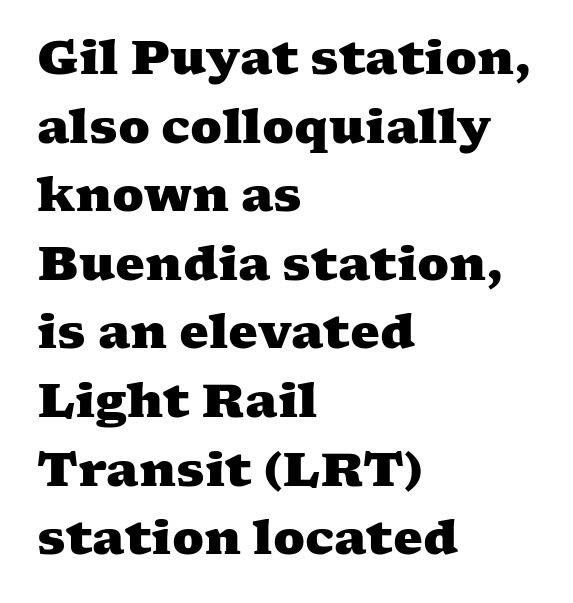
The image shows 47 px heavy, wide serif type; set left-aligned, normal line spacing (1.46x), normal letter spacing, not underlined; medium stroke contrast and a medium x-height.
